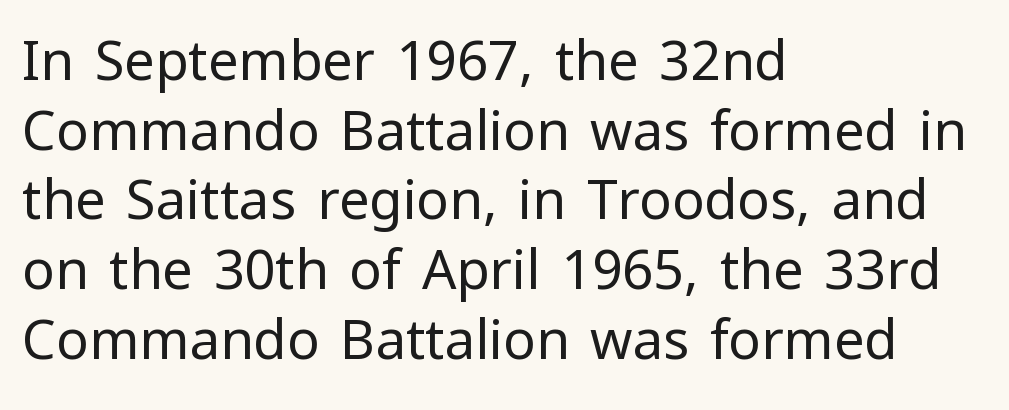
The image shows 54 px regular-weight sans-serif type, upright; set left-aligned, normal line spacing (1.29x), normal letter spacing, not underlined; low stroke contrast and a medium x-height.
